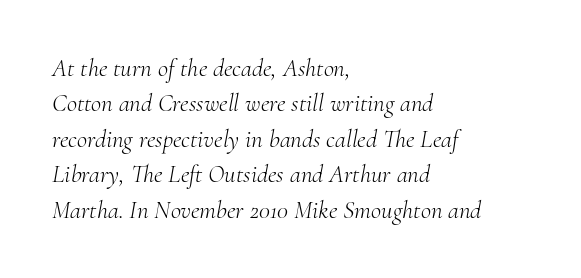
Lines of text with bare space underneath. There is no visible air inserted between adjacent glyphs. Is this a heavy cut? Hardly; it is regular or lighter. Successive baselines arrive at the customary interval. These lines stack with their left ends in a neat column. The text carries the slant typical of an italic or oblique font.
